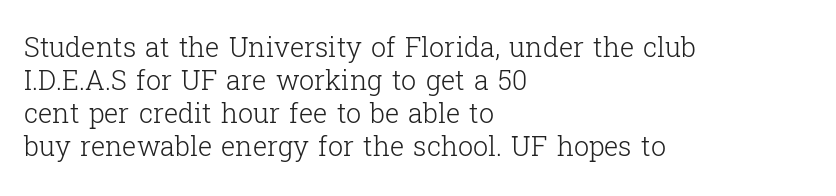
{"italic": "no", "bold": "no", "underline": "no", "align": "left", "line_spacing_ratio": 1.22, "letter_spacing": "normal", "letter_spacing_em": 0.0, "glyph_px": 27}
